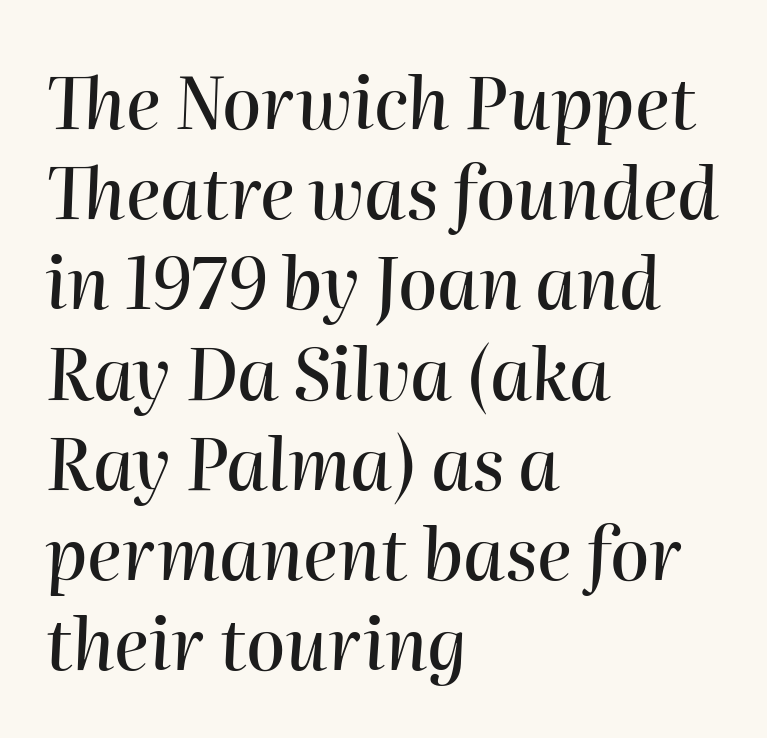
{"italic": "yes", "lean": "right", "slant_degrees": 2, "width": "normal", "stroke_contrast": "high", "x_height": "medium", "monospaced": "no", "underline": "no", "align": "left", "line_spacing": "normal", "line_spacing_ratio": 1.27, "letter_spacing": "normal", "letter_spacing_em": 0.0, "glyph_px": 71}
